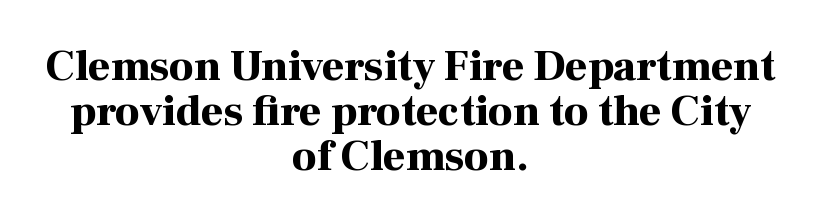
Q: Is the text bold? A: Yes.
Q: Is the text italic (slanted)? A: No, it is upright.
Q: Is the typeface a serif or a sans-serif typeface? A: Serif.
Q: Is the text underlined? A: No.
Q: How is the paragraph aligned? A: Centered.
Q: Is the spacing between letters normal or unusually wide? A: Normal.
Q: Is the spacing between lines tight, normal or loose? A: Tight.
Q: Width (condensed, normal, or wide)? A: Normal.
Q: Stroke contrast? A: High.
Q: x-height? A: Medium.
Q: Monospaced? A: No.
